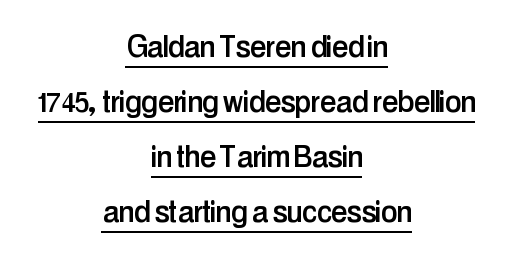
{"serif": "no", "italic": "no", "width": "condensed", "stroke_contrast": "low", "x_height": "medium", "monospaced": "no", "underline": "yes", "align": "center", "line_spacing": "normal", "line_spacing_ratio": 1.49, "letter_spacing": "normal", "letter_spacing_em": 0.0, "glyph_px": 37}
